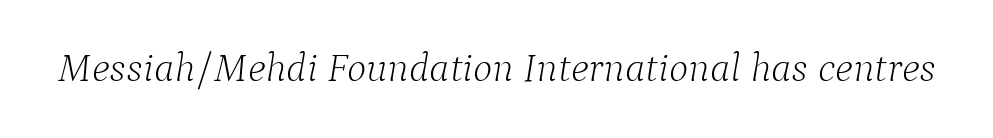
Q: Is the text bold? A: No.
Q: Is the text italic (slanted)? A: Yes, it leans right by about 9 degrees.
Q: Is the typeface a serif or a sans-serif typeface? A: Serif.
Q: Is the text underlined? A: No.
Q: Is the spacing between letters normal or unusually wide? A: Normal.
Q: Width (condensed, normal, or wide)? A: Normal.
Q: Stroke contrast? A: Low.
Q: x-height? A: Medium.
Q: Monospaced? A: No.
